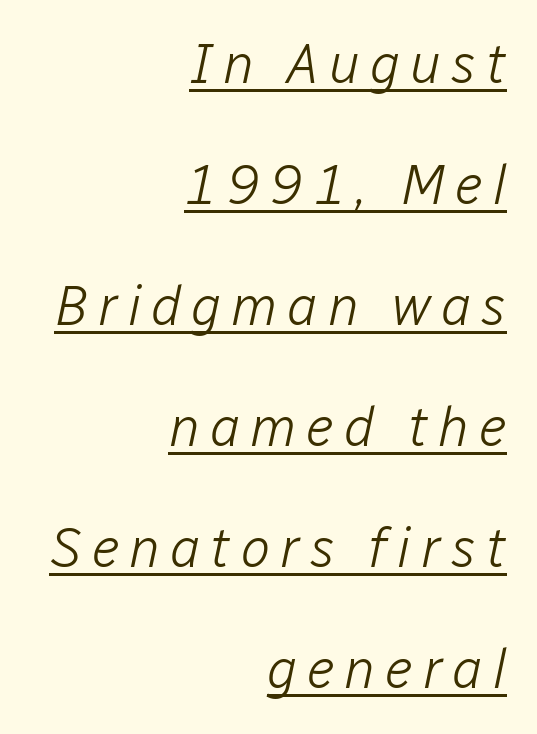
{"italic": "yes", "lean": "right", "slant_degrees": 12, "bold": "no", "weight": "light", "width": "normal", "stroke_contrast": "low", "x_height": "medium", "monospaced": "no", "underline": "yes", "align": "right", "line_spacing": "loose", "line_spacing_ratio": 2.2, "glyph_px": 55}
